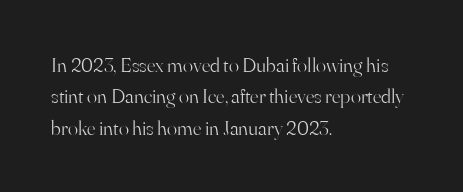
{"italic": "no", "bold": "no", "underline": "no", "align": "left", "line_spacing": "normal", "line_spacing_ratio": 1.5, "letter_spacing": "normal", "letter_spacing_em": 0.0, "glyph_px": 21}
